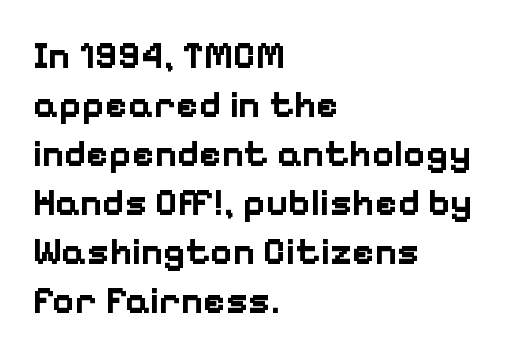
{"serif": "no", "italic": "no", "bold": "yes", "weight": "bold", "width": "normal", "stroke_contrast": "low", "x_height": "medium", "monospaced": "no", "underline": "no", "align": "left", "line_spacing": "normal", "line_spacing_ratio": 1.29, "letter_spacing": "normal", "letter_spacing_em": 0.0, "glyph_px": 38}
